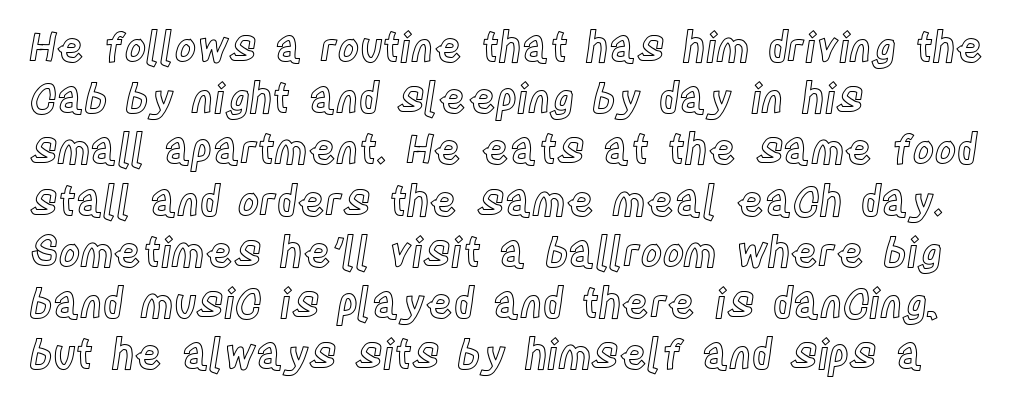
Q: Is the text italic (slanted)? A: Yes.
Q: Is the text underlined? A: No.
Q: How is the paragraph aligned? A: Left-aligned.
Q: Is the spacing between letters normal or unusually wide? A: Normal.
Q: Is the spacing between lines tight, normal or loose? A: Normal.
Q: Width (condensed, normal, or wide)? A: Condensed.
Q: x-height? A: Large.
Q: Monospaced? A: No.
